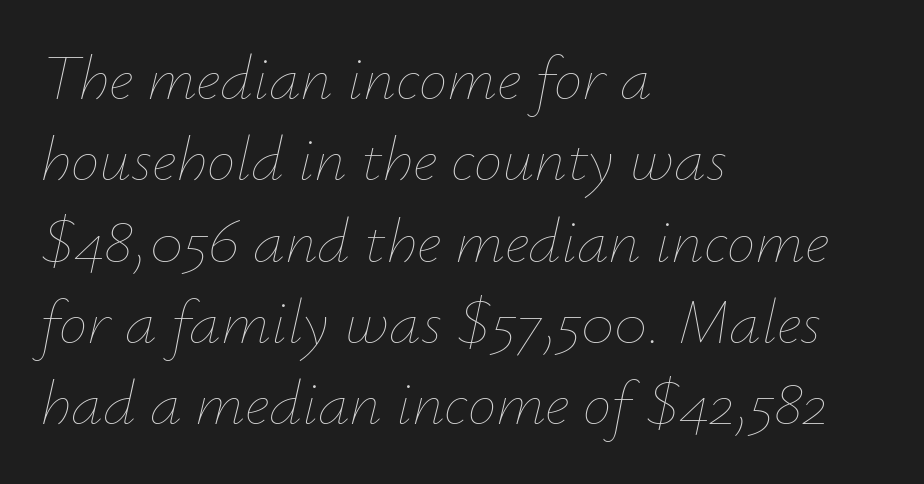
The typesetter chose a ragged-right arrangement here. Every character sits at an angle, as italics do. Descender tails drop into unmarked territory. Stems here are at most as thick as an everyday book face.
